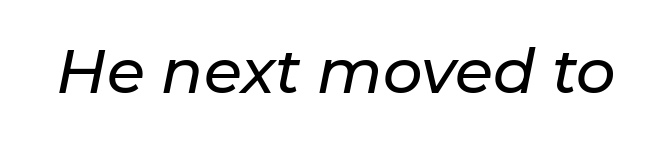
The passage shown is typed in a proportional face where columns would drift. Descender tails drop into unmarked territory. Default kerning and tracking; the words read as compact shapes. Characters are canted at an angle relative to the baseline's perpendicular.
